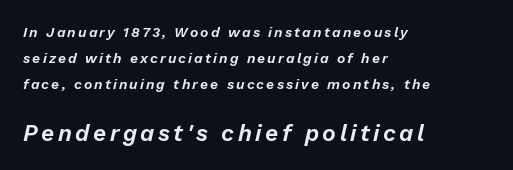
This is oblique type, the kind used for emphasis or titles. The compositor pushed each line to the left boundary. A clean baseline with only descenders dipping below it. The block sitting lower on the canvas is the one with enlarged characters.
